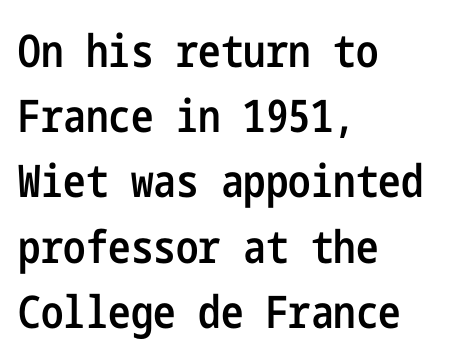
{"serif": "no", "italic": "no", "bold": "semi", "weight": "semibold", "width": "condensed", "stroke_contrast": "low", "x_height": "medium", "underline": "no", "align": "left", "line_spacing": "normal", "line_spacing_ratio": 1.45, "letter_spacing": "normal", "letter_spacing_em": 0.0, "glyph_px": 45}
